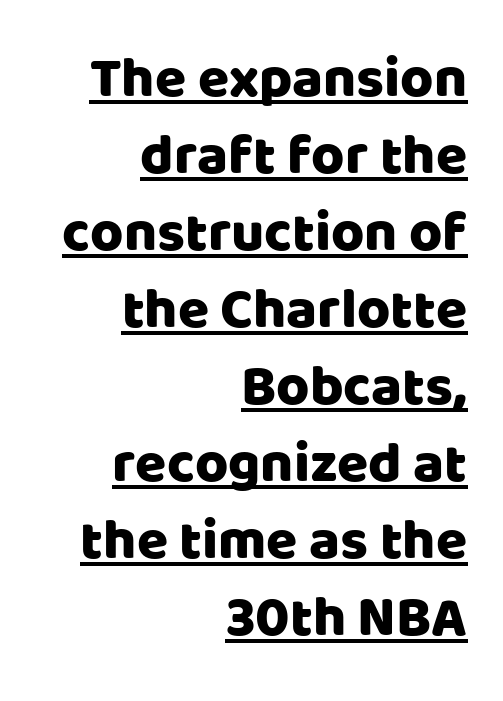
{"serif": "no", "italic": "no", "width": "normal", "stroke_contrast": "low", "x_height": "large", "monospaced": "no", "underline": "yes", "align": "right", "line_spacing": "normal", "line_spacing_ratio": 1.35, "letter_spacing": "normal", "letter_spacing_em": 0.0, "glyph_px": 57}
